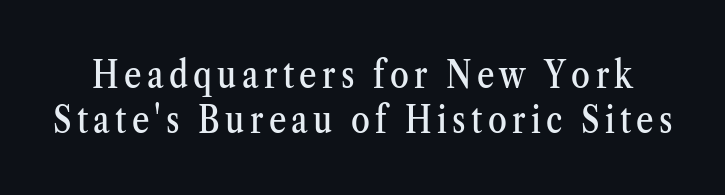
Spacing verdict: proportional, widths tailored to each character. Every stem runs plumb, perpendicular to the baseline. A typesetter would label this face a serif. Descenders are the only things crossing below the line.
